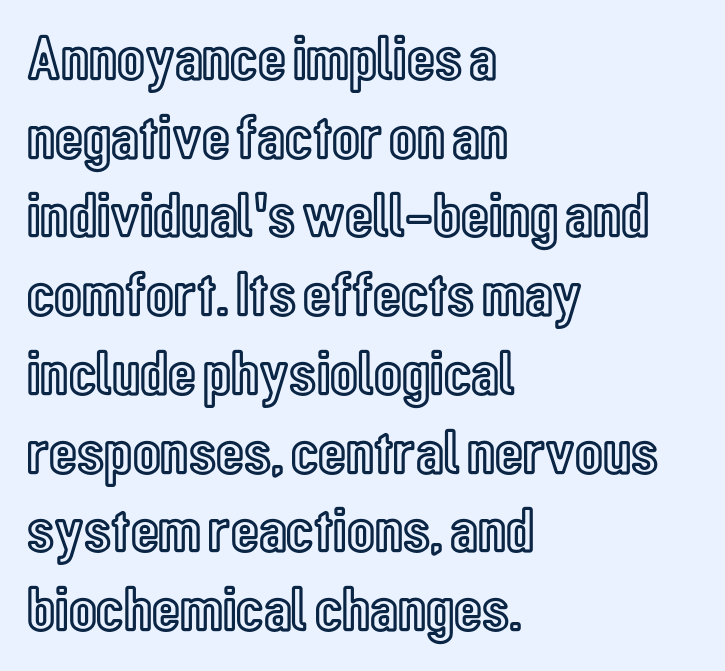
Varying glyph widths throughout — classic text-font behaviour. Alignment: flush left. If you drew a line through each stem, it would be perfectly vertical. Descender tails drop into unmarked territory.
